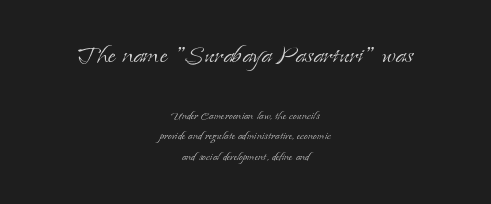
The image shows 31 px light serif type; set centered, normal line spacing (1.46x), normal letter spacing, not underlined; the first (top) block is 2.21x larger; low stroke contrast and a small x-height.
